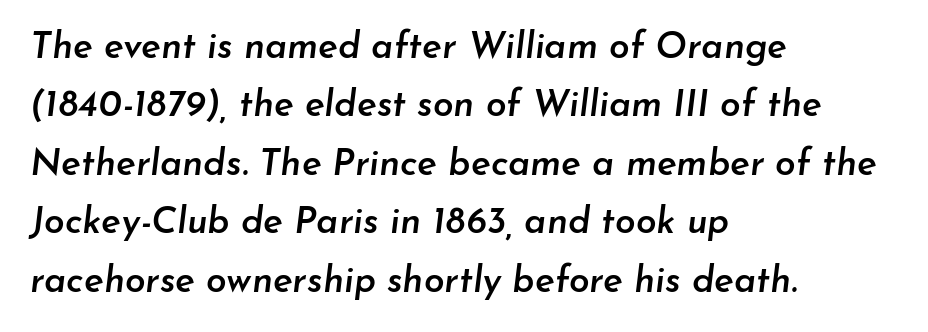
Q: Is the text bold? A: Semi-bold.
Q: Is the text italic (slanted)? A: Yes, it leans right by about 7 degrees.
Q: Is the text underlined? A: No.
Q: How is the paragraph aligned? A: Left-aligned.
Q: Is the spacing between letters normal or unusually wide? A: Normal.
Q: Is the spacing between lines tight, normal or loose? A: Normal.
Q: Width (condensed, normal, or wide)? A: Normal.
Q: Stroke contrast? A: Low.
Q: x-height? A: Small.
Q: Monospaced? A: No.
